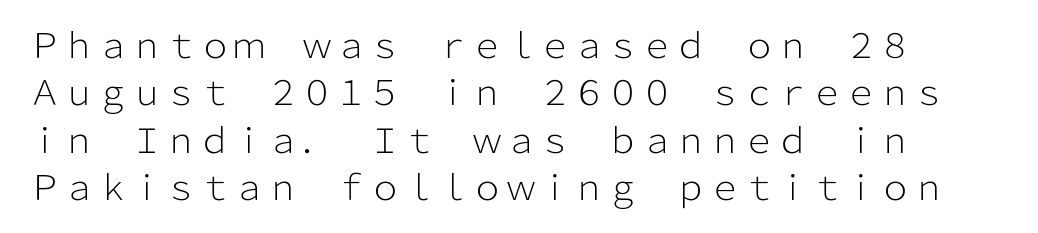
Descenders are the only things crossing below the line. Think of a printed novel: that variable character pitch is what you see here. Characters follow at the spacing the type designer built in. Letters have the restrained weight of plain body copy at most.
